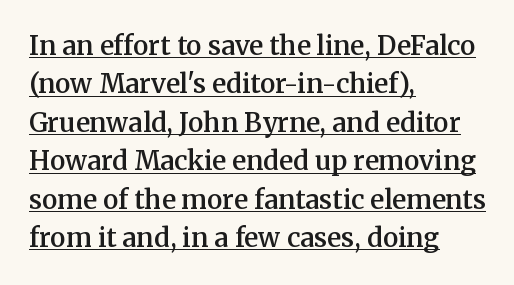
Q: Is the text bold? A: Semi-bold.
Q: Is the text italic (slanted)? A: No, it is upright.
Q: Is the text underlined? A: Yes.
Q: How is the paragraph aligned? A: Left-aligned.
Q: Is the spacing between letters normal or unusually wide? A: Normal.
Q: Is the spacing between lines tight, normal or loose? A: Normal.
